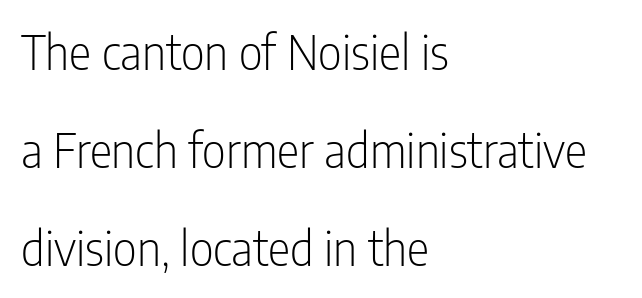
The image shows 47 px light, condensed sans-serif type, upright; set left-aligned, loose line spacing (2.08x), normal letter spacing, not underlined; low stroke contrast and a medium x-height.
